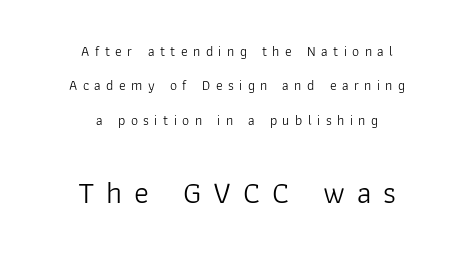
{"serif": "no", "italic": "no", "bold": "no", "weight": "light", "width": "normal", "stroke_contrast": "low", "x_height": "medium", "monospaced": "no", "underline": "no", "align": "center", "line_spacing": "loose", "line_spacing_ratio": 2.45, "letter_spacing": "wide", "letter_spacing_em": 0.39, "larger_block": "second", "size_ratio": 2.21, "glyph_px": 31}
